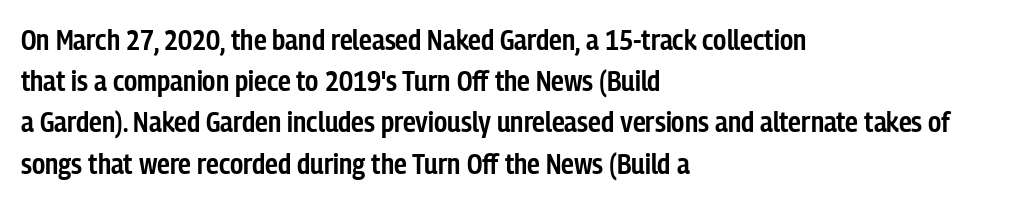
{"serif": "no", "italic": "no", "bold": "semi", "weight": "semibold", "width": "condensed", "stroke_contrast": "low", "x_height": "medium", "monospaced": "no", "underline": "no", "align": "left", "line_spacing": "normal", "line_spacing_ratio": 1.42, "letter_spacing": "normal", "letter_spacing_em": 0.0, "glyph_px": 29}
